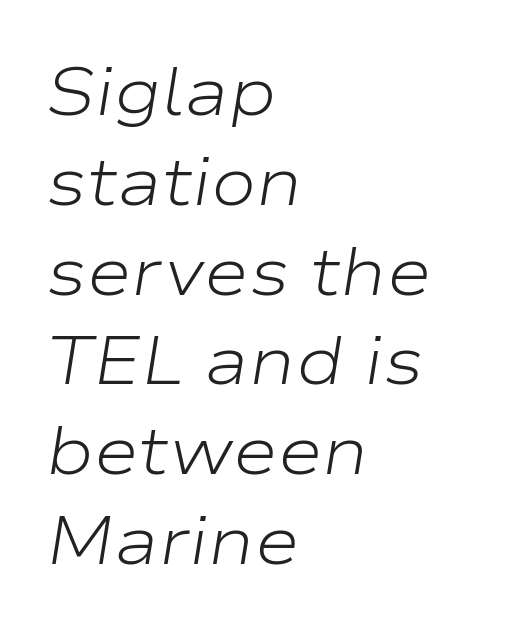
Nothing heavy about these letters — not bold at all. These lines are rendered in a variable-pitch font. Reading down the column, the eye jumps a familiar distance to each next line. Honestly, there is no underline to notice here at all. Characters follow at the spacing the type designer built in.
